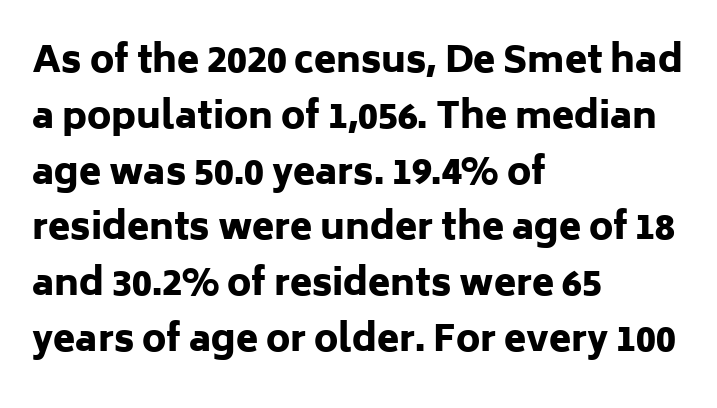
The image shows 36 px heavy sans-serif type, upright; set left-aligned, normal line spacing (1.55x), normal letter spacing, not underlined; low stroke contrast and a medium x-height.
